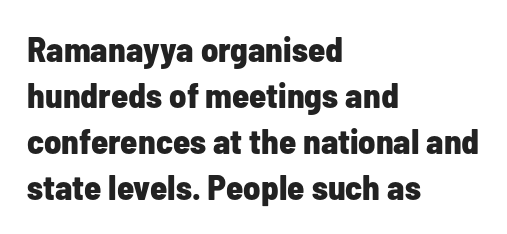
Tracking value appears to be zero — textbook default spacing. The lines in this sample share a left origin and differ only in where they stop. Its strokes are broad and dark, the hallmark of bold type. Here the designer chose a conventional face with non-uniform glyph widths.
